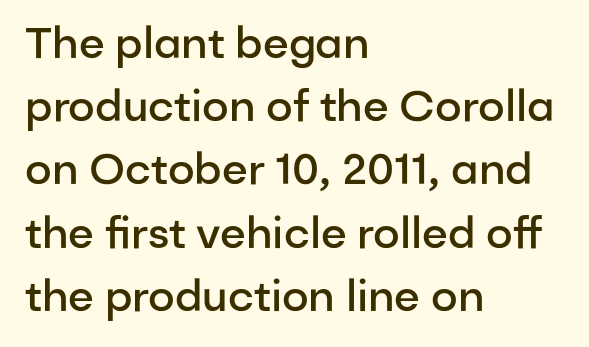
The image shows 43 px semibold sans-serif type, upright; set left-aligned, normal line spacing (1.47x), normal letter spacing, not underlined; low stroke contrast and a medium x-height.
